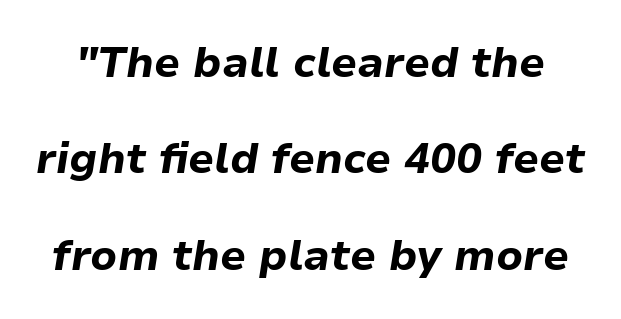
{"italic": "yes", "lean": "right", "slant_degrees": 9, "bold": "yes", "weight": "bold", "width": "normal", "stroke_contrast": "low", "x_height": "medium", "monospaced": "no", "underline": "no", "line_spacing": "loose", "line_spacing_ratio": 2.24, "letter_spacing": "normal", "letter_spacing_em": 0.0, "glyph_px": 43}
